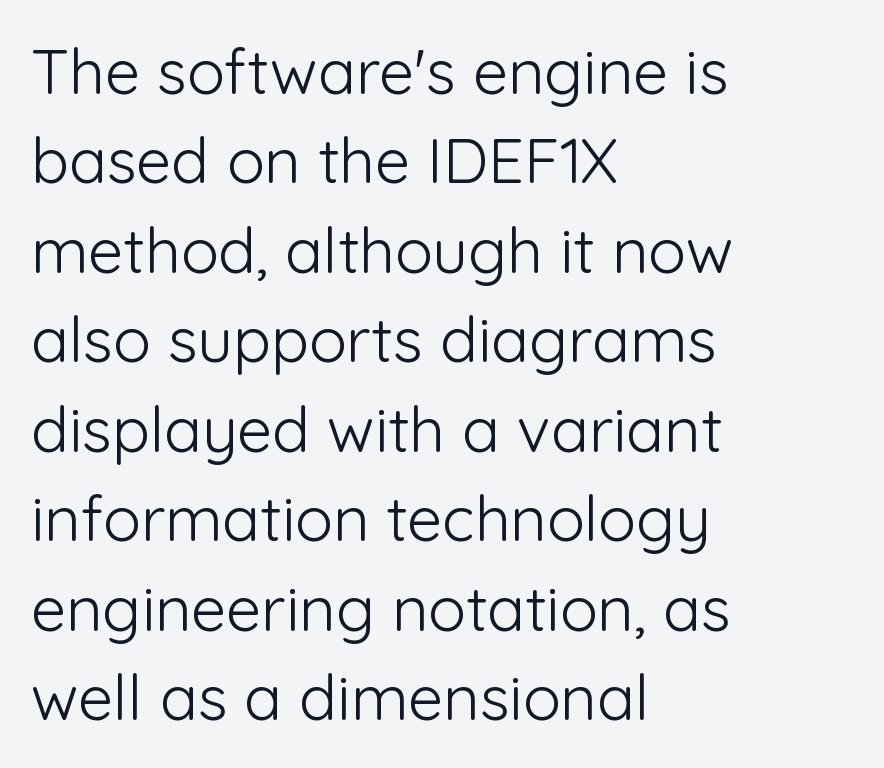
{"serif": "no", "italic": "no", "bold": "no", "weight": "light", "width": "normal", "stroke_contrast": "low", "x_height": "medium", "monospaced": "no", "underline": "no", "align": "left", "line_spacing": "normal", "line_spacing_ratio": 1.42, "letter_spacing": "normal", "letter_spacing_em": 0.0, "glyph_px": 63}
